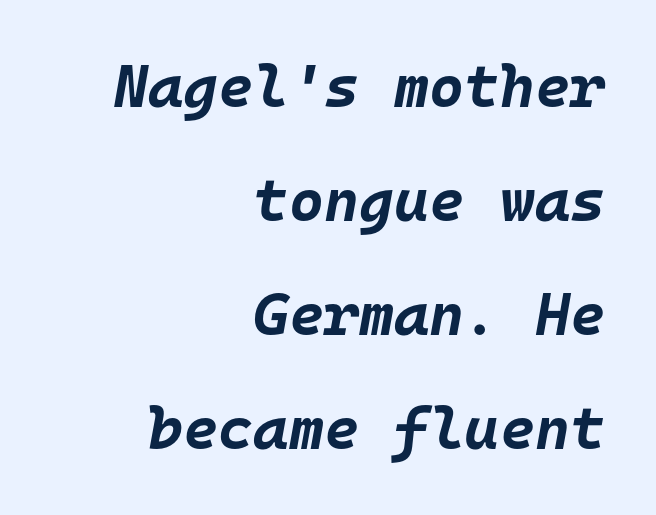
Q: Is the text bold? A: Yes.
Q: Is the text italic (slanted)? A: Yes, it leans right by about 10 degrees.
Q: Is the text underlined? A: No.
Q: How is the paragraph aligned? A: Right-aligned.
Q: Is the spacing between letters normal or unusually wide? A: Normal.
Q: Is the spacing between lines tight, normal or loose? A: Loose.
Q: Width (condensed, normal, or wide)? A: Normal.
Q: Stroke contrast? A: Low.
Q: x-height? A: Large.
Q: Monospaced? A: Yes.
